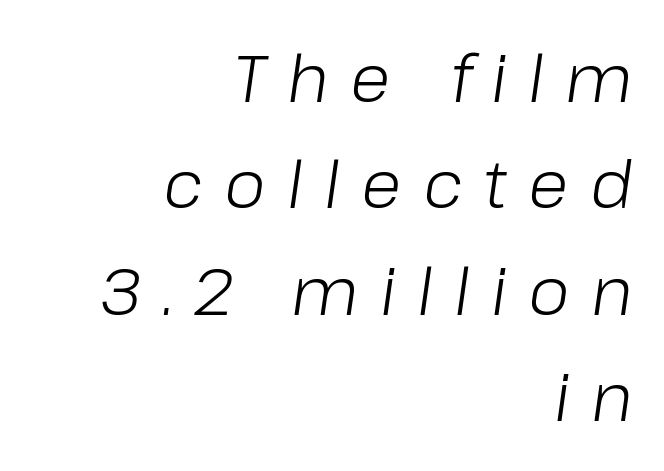
You could only call the tracking loose — the letters float apart. A quiet, ordinary-to-light weight characterises the typeface. Letters rest on an invisible, unmarked baseline. Note the varied advance widths — an 'i' is clearly narrower than an 'm'. Horizontally, the lines are justified to the trailing edge only. These lines were composed using italics.
